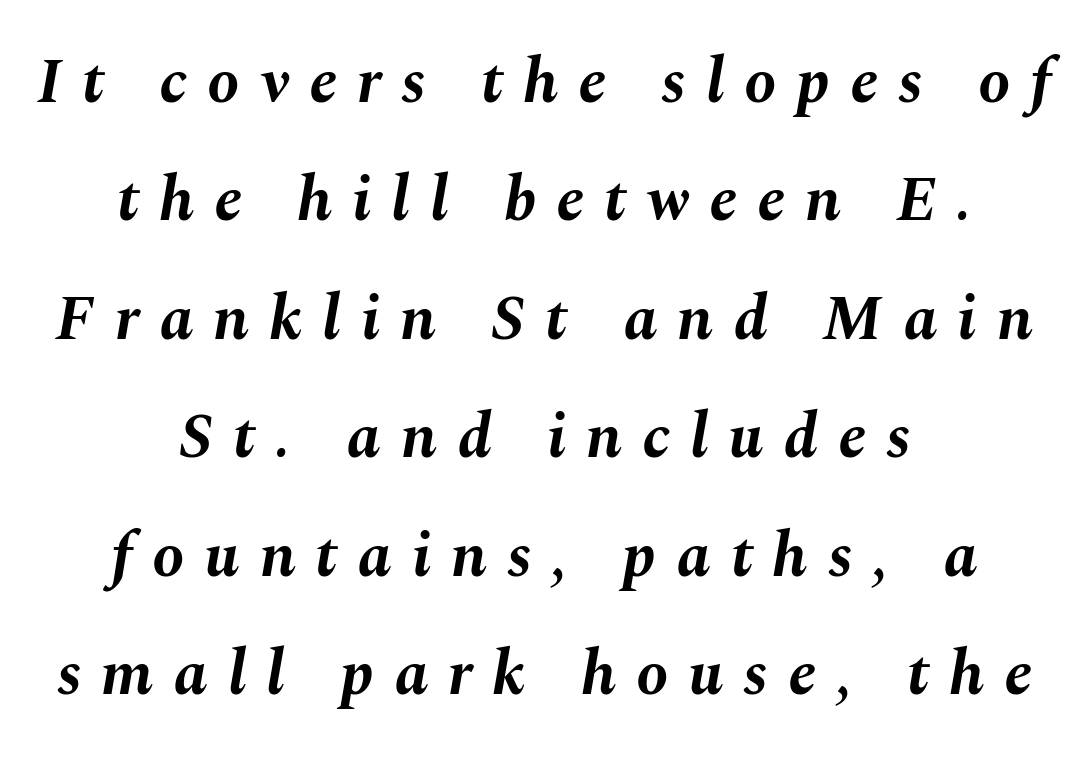
{"italic": "yes", "lean": "right", "slant_degrees": 10, "bold": "yes", "weight": "bold", "width": "normal", "stroke_contrast": "medium", "x_height": "medium", "monospaced": "no", "underline": "no", "align": "center", "line_spacing_ratio": 1.85, "letter_spacing": "wide", "letter_spacing_em": 0.31, "glyph_px": 64}
